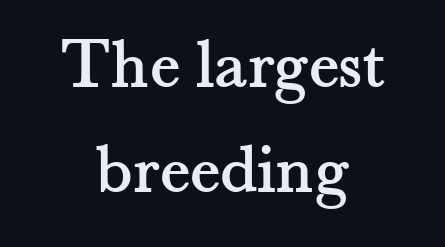
Italic: no, the glyphs are upright roman. Inter-character spacing is left at the font's built-in metrics. Line spacing here is normal. The space directly below the letters is spotless. The typesetter chose a symmetrical, centered arrangement here.
